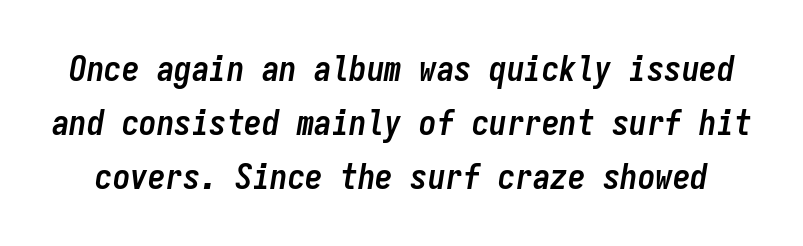
{"italic": "yes", "lean": "right", "slant_degrees": 9, "bold": "yes", "weight": "semibold", "width": "condensed", "stroke_contrast": "low", "x_height": "medium", "monospaced": "yes", "underline": "no", "line_spacing": "normal", "line_spacing_ratio": 1.54, "letter_spacing": "normal", "letter_spacing_em": 0.0, "glyph_px": 35}
